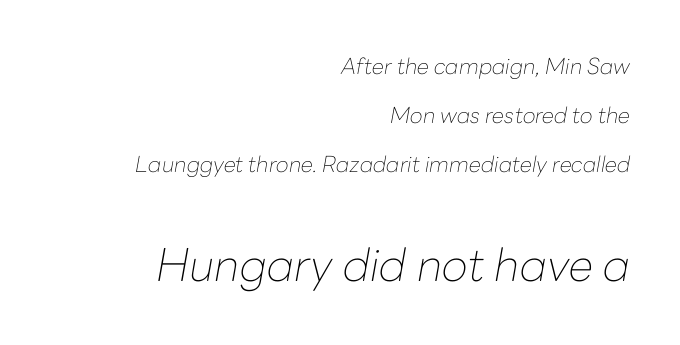
These two chunks differ in scale, with the bottom chunk taking the larger measure. How are the letters spaced? Ordinarily, with no added tracking. When letters slant like this, we call the style italic. Proportional: the letters do not fall into vertical columns. The lines in this sample share a right terminus and differ only in where they begin. Each stroke keeps to a modest, everyday thickness or less.
